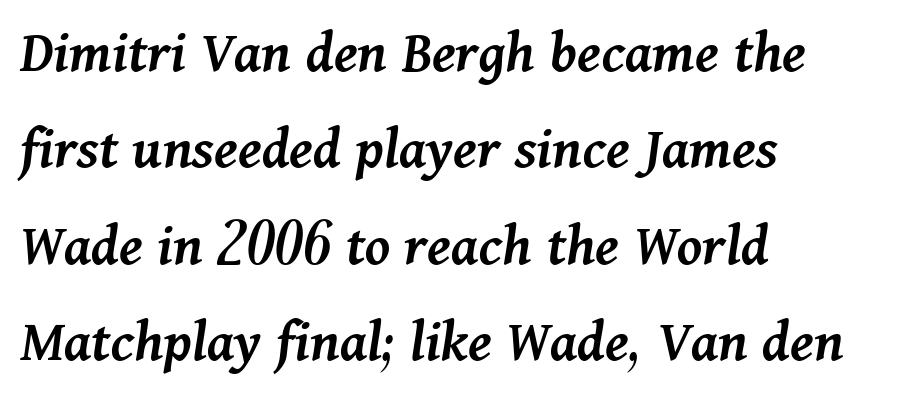
This sample uses plain, unmodified letter spacing. The lettering tilts uniformly, giving the passage an italic look. Heft: intermediate — a semibold. Is this a fixed-width face? No — the glyphs have proportional, varying widths. Rule under the text: the space is simply empty.
